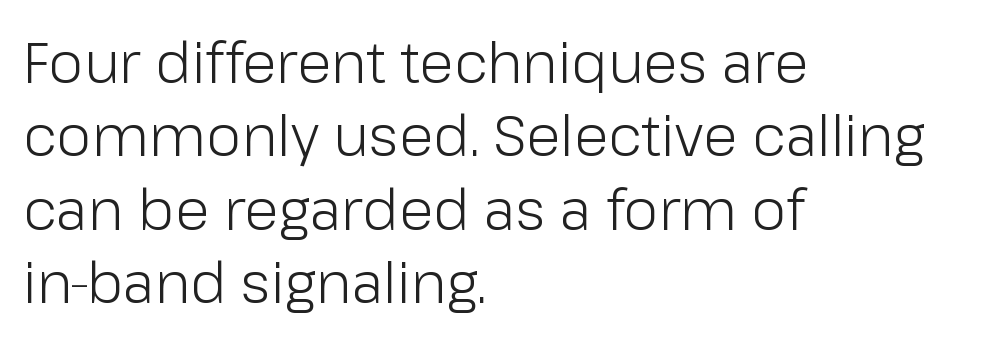
{"serif": "no", "italic": "no", "bold": "no", "weight": "light", "width": "normal", "stroke_contrast": "low", "x_height": "medium", "monospaced": "no", "underline": "no", "align": "left", "line_spacing": "normal", "line_spacing_ratio": 1.31, "letter_spacing": "normal", "letter_spacing_em": 0.0, "glyph_px": 56}
